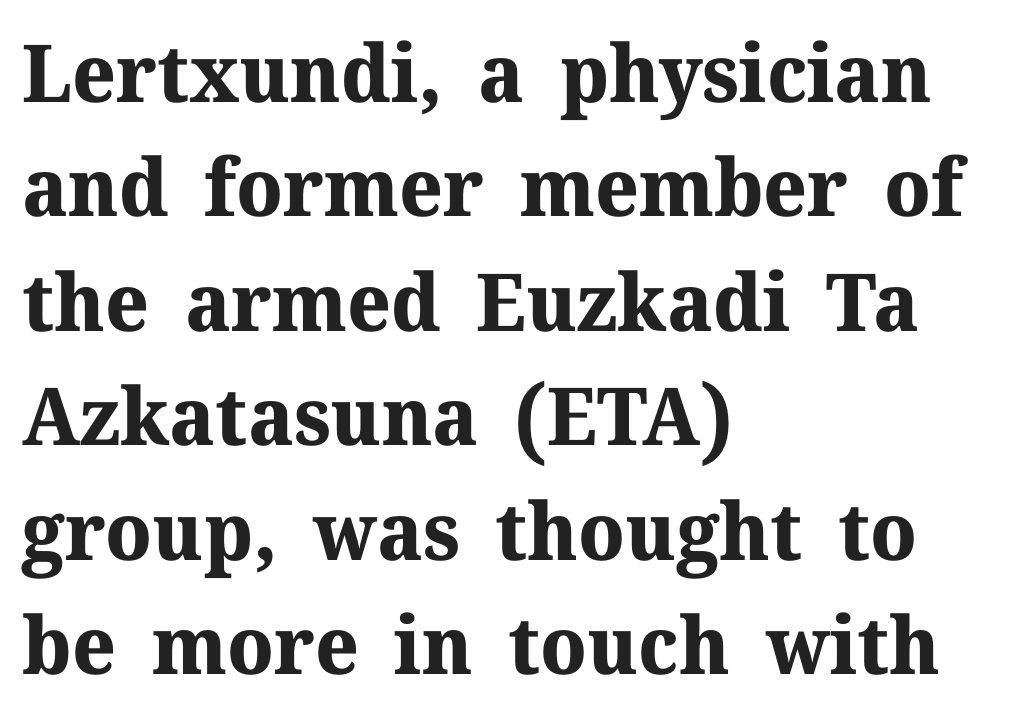
The image shows 80 px bold serif type, upright; set left-aligned, normal line spacing (1.43x), normal letter spacing, not underlined; medium stroke contrast and a medium x-height.
